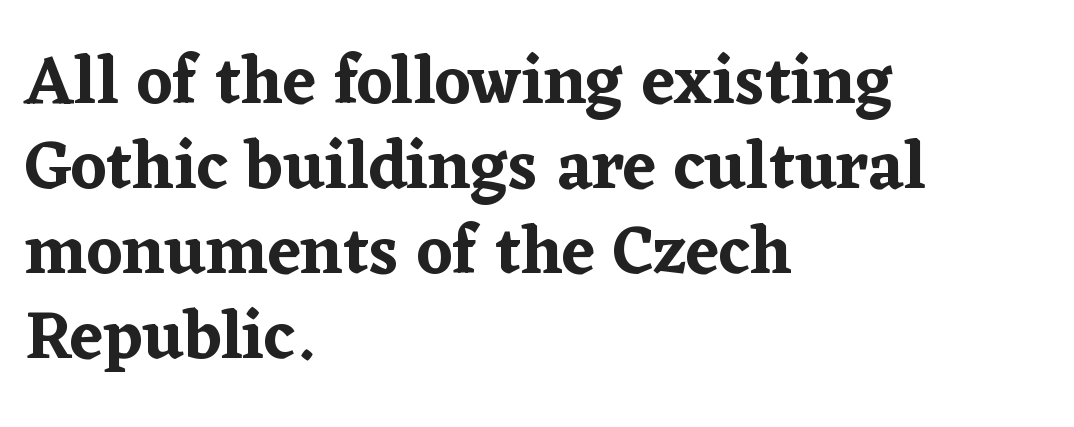
Q: Is the text italic (slanted)? A: No, it is upright.
Q: Is the typeface a serif or a sans-serif typeface? A: Serif.
Q: Is the text underlined? A: No.
Q: How is the paragraph aligned? A: Left-aligned.
Q: Is the spacing between letters normal or unusually wide? A: Normal.
Q: Is the spacing between lines tight, normal or loose? A: Normal.
Q: Width (condensed, normal, or wide)? A: Normal.
Q: Stroke contrast? A: Low.
Q: x-height? A: Medium.
Q: Monospaced? A: No.
